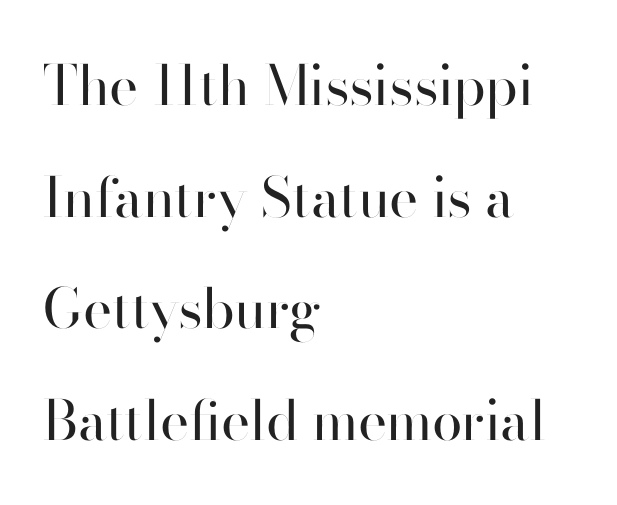
{"serif": "no", "italic": "no", "bold": "no", "weight": "regular", "width": "normal", "stroke_contrast": "high", "x_height": "small", "monospaced": "no", "underline": "no", "align": "left", "line_spacing": "loose", "line_spacing_ratio": 2.03, "letter_spacing": "normal", "letter_spacing_em": 0.0, "glyph_px": 55}
